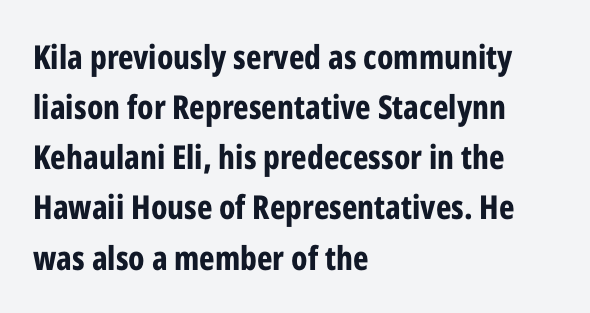
Q: Is the text bold? A: Yes.
Q: Is the text italic (slanted)? A: No, it is upright.
Q: Is the typeface a serif or a sans-serif typeface? A: Sans-serif.
Q: Is the text underlined? A: No.
Q: How is the paragraph aligned? A: Left-aligned.
Q: Is the spacing between letters normal or unusually wide? A: Normal.
Q: Is the spacing between lines tight, normal or loose? A: Normal.
Q: Width (condensed, normal, or wide)? A: Condensed.
Q: Stroke contrast? A: Low.
Q: x-height? A: Medium.
Q: Monospaced? A: No.
